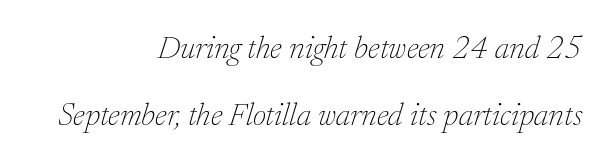
Q: Is the text bold? A: No.
Q: Is the text italic (slanted)? A: Yes, it leans right by about 17 degrees.
Q: Is the typeface a serif or a sans-serif typeface? A: Serif.
Q: Is the text underlined? A: No.
Q: How is the paragraph aligned? A: Right-aligned.
Q: Is the spacing between letters normal or unusually wide? A: Normal.
Q: Is the spacing between lines tight, normal or loose? A: Loose.
Q: Width (condensed, normal, or wide)? A: Normal.
Q: Stroke contrast? A: Low.
Q: x-height? A: Medium.
Q: Monospaced? A: No.
